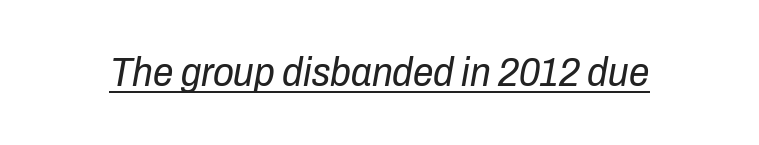
Is the letter spacing exaggerated? No — it looks like the ordinary default. Looks like regular typesetting: each glyph gets only the width it needs. Stem width sits at or under what a default text font uses. The axis of the letterforms is tilted away from vertical. You can see a thin bar hugging the bottom of the glyphs.
